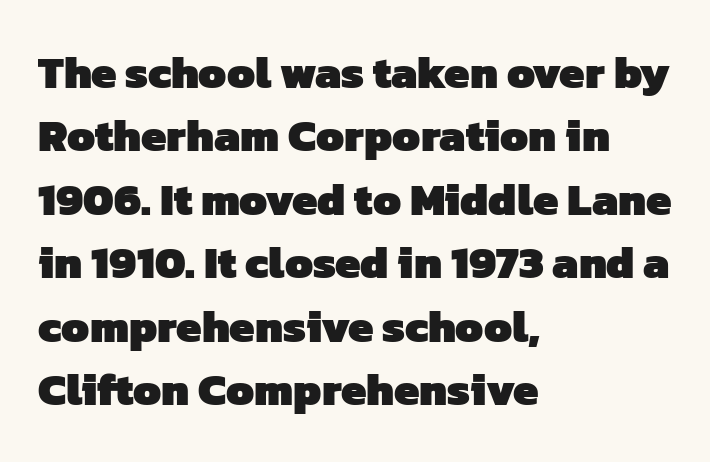
Q: Is the text bold? A: Yes.
Q: Is the typeface a serif or a sans-serif typeface? A: Sans-serif.
Q: Is the text underlined? A: No.
Q: How is the paragraph aligned? A: Left-aligned.
Q: Is the spacing between letters normal or unusually wide? A: Normal.
Q: Is the spacing between lines tight, normal or loose? A: Normal.
Q: Width (condensed, normal, or wide)? A: Normal.
Q: Stroke contrast? A: Low.
Q: x-height? A: Medium.
Q: Monospaced? A: No.
